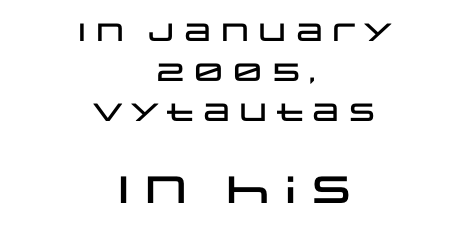
{"serif": "no", "italic": "no", "width": "wide", "stroke_contrast": "low", "x_height": "large", "monospaced": "no", "underline": "no", "align": "center", "line_spacing": "normal", "line_spacing_ratio": 1.61, "letter_spacing": "normal", "letter_spacing_em": 0.0, "larger_block": "second", "size_ratio": 1.52, "glyph_px": 38}
